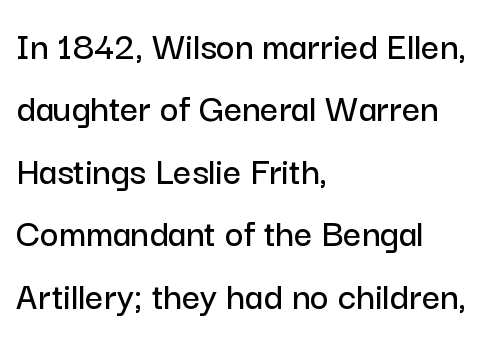
The rows are spaced the way most documents space them. These lines stack with their left ends in a neat column. Think of a printed novel: that variable character pitch is what you see here. The gap between lines stays unmarked. The type is set solid horizontally, with unmodified tracking. Nothing sits at the stroke ends, so this counts as sans-serif.
